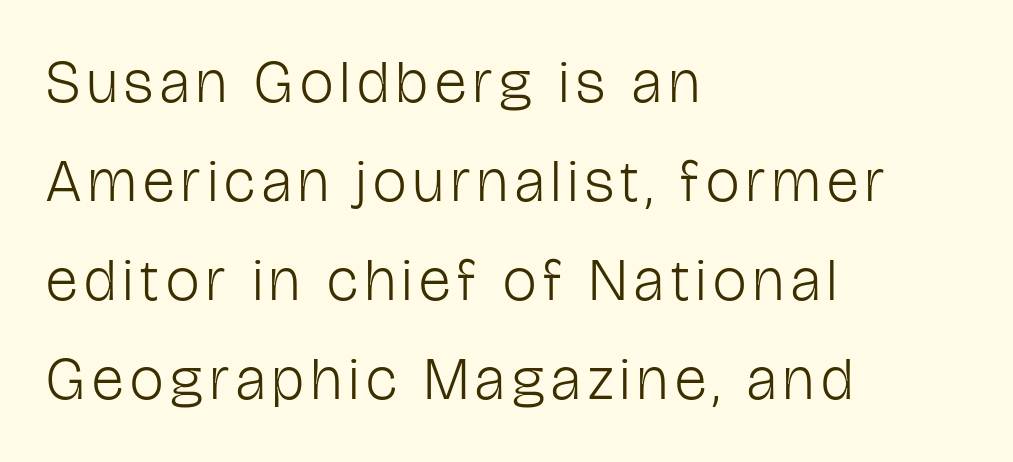
{"serif": "no", "italic": "no", "bold": "no", "weight": "light", "width": "condensed", "stroke_contrast": "low", "x_height": "medium", "monospaced": "no", "underline": "no", "align": "left", "line_spacing": "normal", "line_spacing_ratio": 1.65, "glyph_px": 60}
